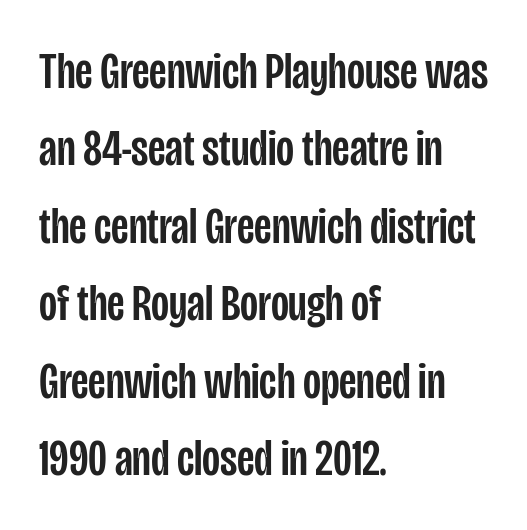
Rule under the text: the space is simply empty. One-word summary of the alignment: left. This is roman type, the default non-slanted kind. The glyphs in this specimen are sans serif. Spacing between characters is what you'd get straight out of the box.
